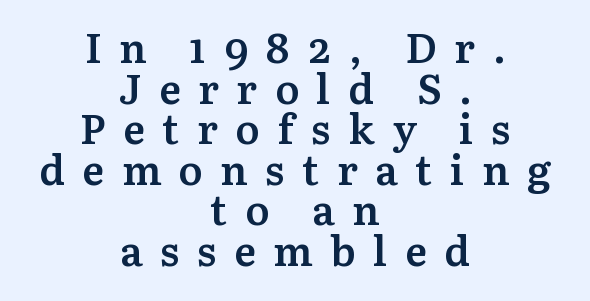
The image shows 41 px semibold serif type, upright; set centered, tight line spacing (0.99x), unusually wide letter spacing (+0.43 em), not underlined; medium stroke contrast and a medium x-height.
